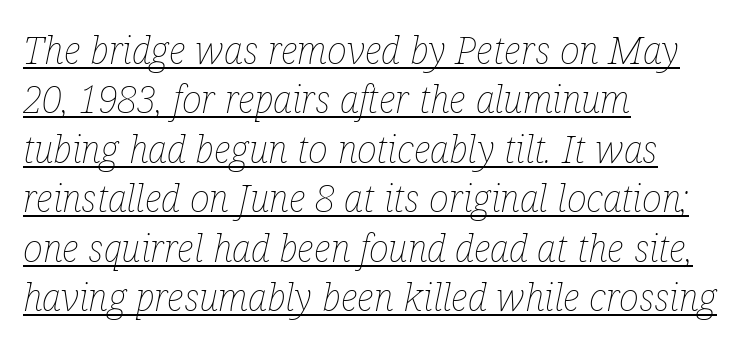
{"italic": "yes", "lean": "right", "slant_degrees": 12, "bold": "no", "weight": "thin", "width": "condensed", "stroke_contrast": "low", "x_height": "medium", "monospaced": "no", "underline": "yes", "align": "left", "line_spacing": "normal", "line_spacing_ratio": 1.3, "letter_spacing": "normal", "letter_spacing_em": 0.0, "glyph_px": 38}
